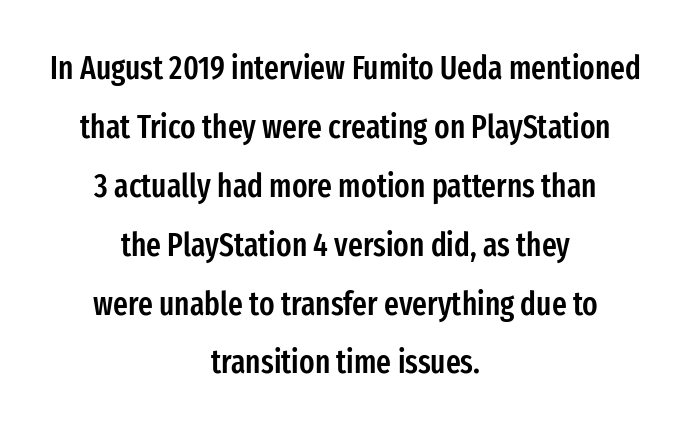
{"serif": "no", "italic": "no", "bold": "semi", "weight": "semibold", "width": "condensed", "stroke_contrast": "low", "x_height": "medium", "monospaced": "no", "underline": "no", "align": "center", "line_spacing_ratio": 1.84, "letter_spacing": "normal", "letter_spacing_em": 0.0, "glyph_px": 32}
